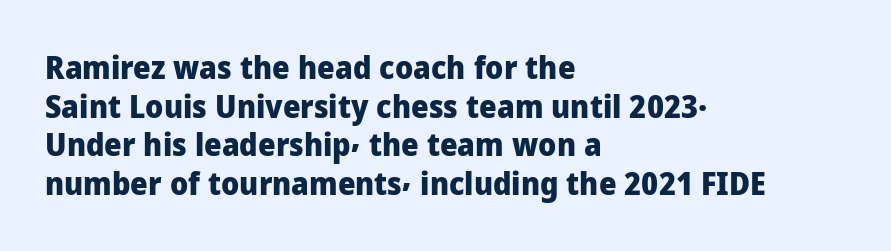
Anything drawn beneath the words? Only blank space. All the whitespace from short lines collects on the right. A typesetter would mark this as roman, not italic. The letters sit at their default tracking, neither squeezed nor spread.
